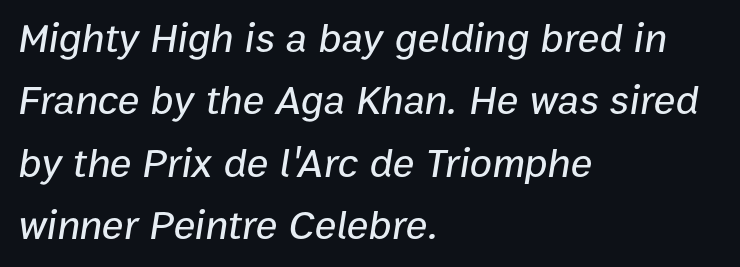
The image shows 41 px text type, italic (leaning right); set left-aligned, normal line spacing (1.52x), normal letter spacing, not underlined; low stroke contrast and a medium x-height.
